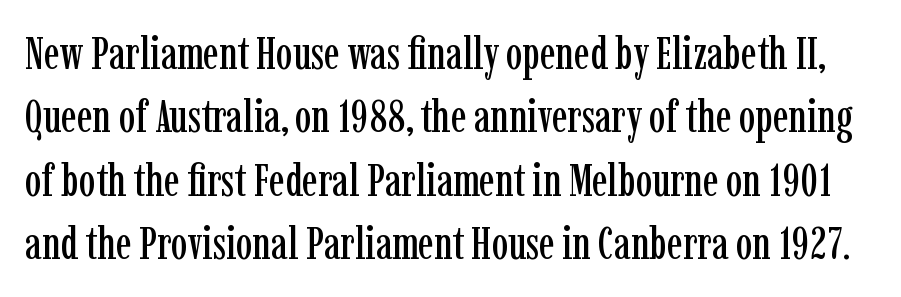
Clear beneath every line of the passage. Looks like regular typesetting: each glyph gets only the width it needs. The horizontal fit of the characters is conventional and even. The vertical gap from one line to the next is medium. These lines are composed in type with serifs. Designer's note — italics off, roman on.
